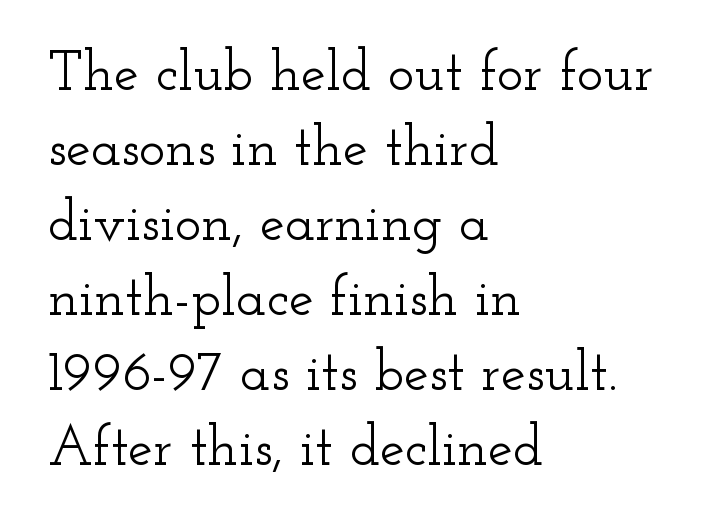
{"serif": "yes", "italic": "no", "width": "wide", "stroke_contrast": "low", "x_height": "small", "monospaced": "no", "underline": "no", "align": "left", "line_spacing": "normal", "line_spacing_ratio": 1.34, "letter_spacing": "normal", "letter_spacing_em": 0.0, "glyph_px": 56}
